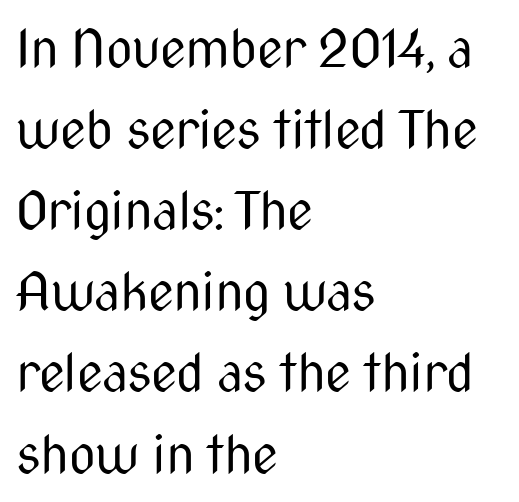
The passage shown stacks its lines at a standard gap. Unlike a traditional serif, this face leaves its strokes unadorned. Heft: none added — not bold. You could call the tracking neutral — neither tight nor loose.
